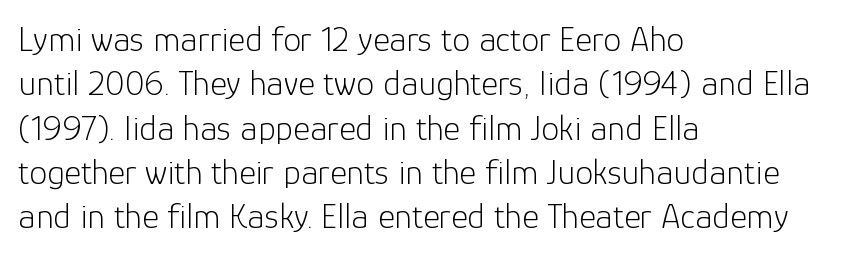
{"serif": "no", "italic": "no", "bold": "no", "weight": "light", "width": "normal", "stroke_contrast": "low", "x_height": "medium", "monospaced": "no", "underline": "no", "align": "left", "line_spacing_ratio": 1.23, "letter_spacing": "normal", "letter_spacing_em": 0.0, "glyph_px": 36}
